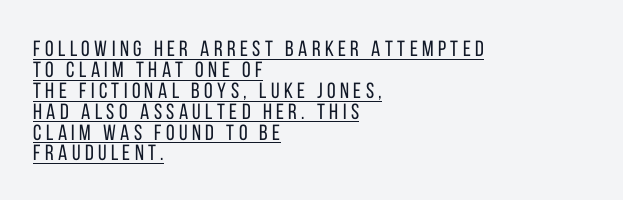
Spacing between characters has been opened up far beyond the box default. Teacher's note: observe the even left margin — that is flush-left alignment. Caption: lettering with a line underneath. Nothing heavy about these letters — not bold at all. The space between consecutive lines is stingy. Is there any slant? The stems are plumb.
